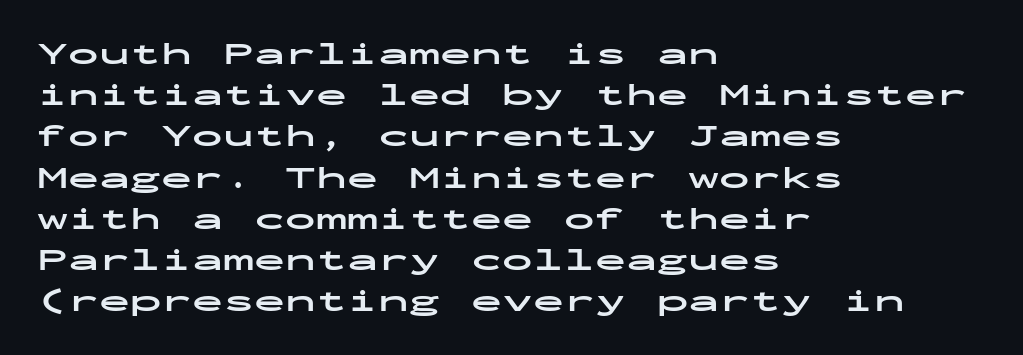
{"serif": "no", "italic": "no", "bold": "yes", "weight": "bold", "width": "wide", "stroke_contrast": "low", "x_height": "medium", "monospaced": "yes", "underline": "no", "align": "left", "line_spacing": "normal", "line_spacing_ratio": 1.33, "letter_spacing": "normal", "letter_spacing_em": 0.0, "glyph_px": 31}
